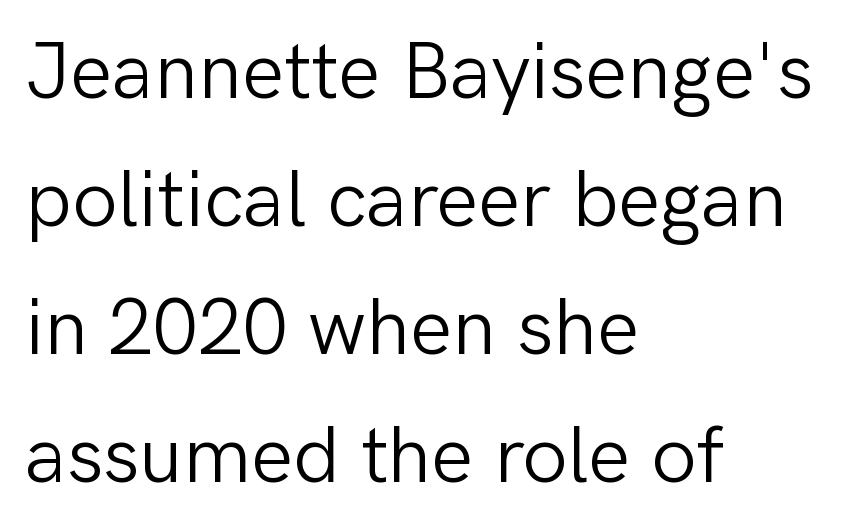
{"serif": "no", "italic": "no", "bold": "no", "weight": "light", "width": "normal", "stroke_contrast": "low", "x_height": "medium", "monospaced": "no", "underline": "no", "align": "left", "line_spacing": "normal", "line_spacing_ratio": 1.6, "letter_spacing": "normal", "letter_spacing_em": 0.0, "glyph_px": 80}
